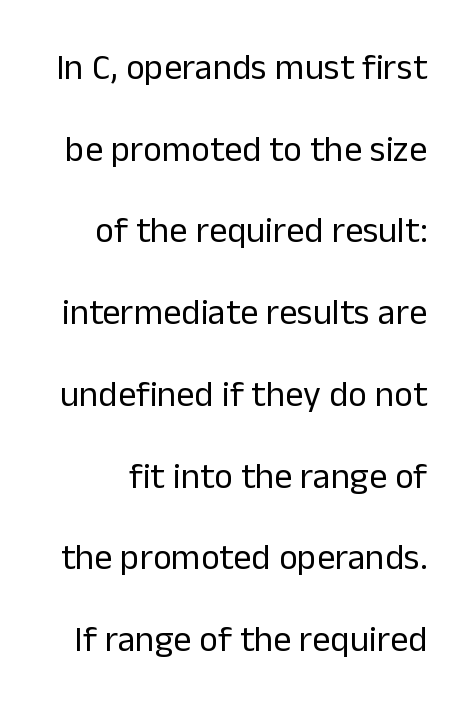
The image shows 36 px regular-weight sans-serif type, upright; set loose line spacing (2.27x), normal letter spacing, not underlined; low stroke contrast and a medium x-height.
